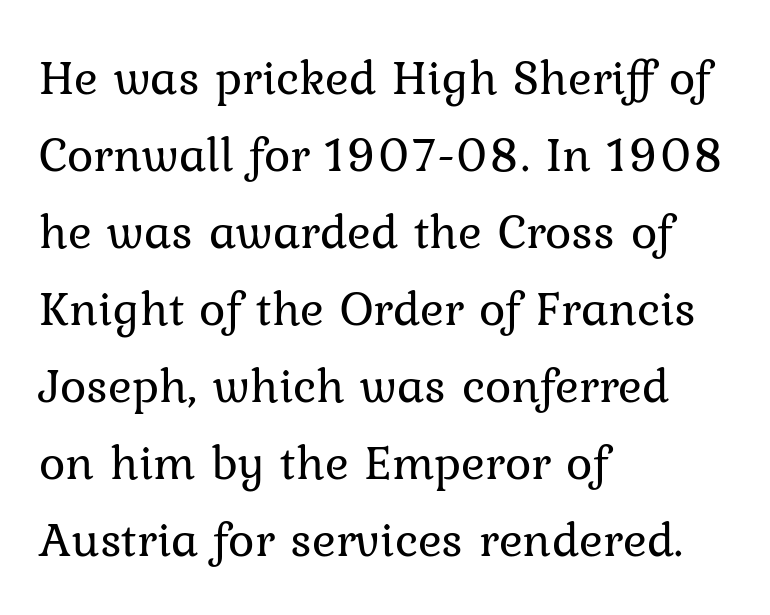
Q: Is the text bold? A: No.
Q: Is the text italic (slanted)? A: No, it is upright.
Q: Is the typeface a serif or a sans-serif typeface? A: Serif.
Q: Is the text underlined? A: No.
Q: How is the paragraph aligned? A: Left-aligned.
Q: Is the spacing between letters normal or unusually wide? A: Normal.
Q: Is the spacing between lines tight, normal or loose? A: Normal.
Q: Width (condensed, normal, or wide)? A: Normal.
Q: Stroke contrast? A: Low.
Q: x-height? A: Medium.
Q: Monospaced? A: No.
